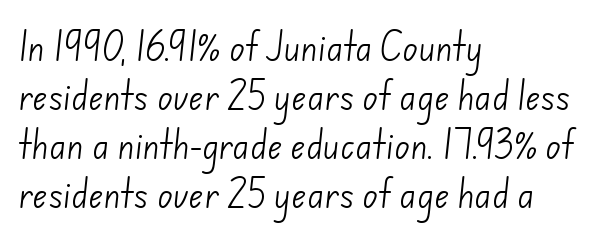
The image shows 32 px light sans-serif type; set left-aligned, normal line spacing (1.53x), normal letter spacing, not underlined; low stroke contrast and a small x-height.
